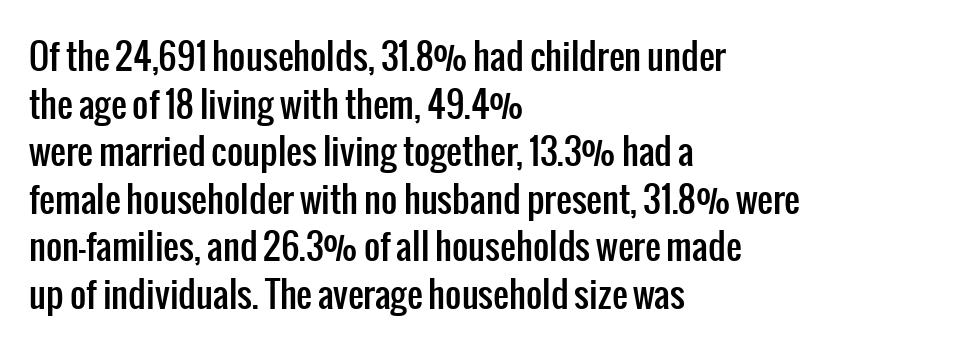
Q: Is the text italic (slanted)? A: No, it is upright.
Q: Is the typeface a serif or a sans-serif typeface? A: Sans-serif.
Q: Is the text underlined? A: No.
Q: How is the paragraph aligned? A: Left-aligned.
Q: Is the spacing between letters normal or unusually wide? A: Normal.
Q: Is the spacing between lines tight, normal or loose? A: Normal.
Q: Width (condensed, normal, or wide)? A: Condensed.
Q: Stroke contrast? A: Low.
Q: x-height? A: Medium.
Q: Monospaced? A: No.
